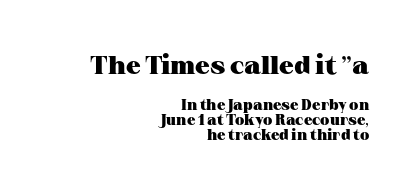
Does the bottom block carry the larger type? No, the top block does. Weight: bold. The baseline area is clear. The rendering anchors every line to the right-hand side. The face used here is rendered with its standard letterfit.
